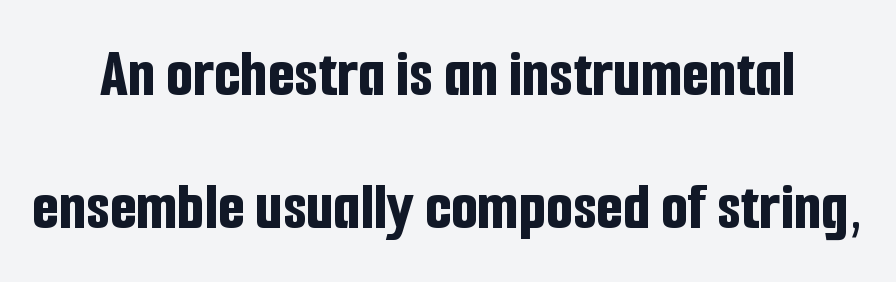
The string is rendered with underlining switched off. A typesetter would call this proportional, since set widths differ per character. The gaps between neighbouring characters are ordinary and unremarkable. The lettering holds an erect, upright posture throughout. This sample trades compactness for vertical openness between lines.
